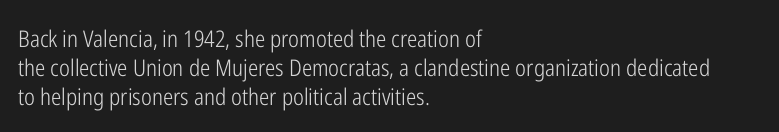
A typesetter would call this zero additional tracking. If you drew a line through each stem, it would be perfectly vertical. This block has exactly the height ordinary leading produces. Teacher's note: observe the even left margin — that is flush-left alignment. The area under the type is left untouched. This is not heavy type; no bold has been used.
